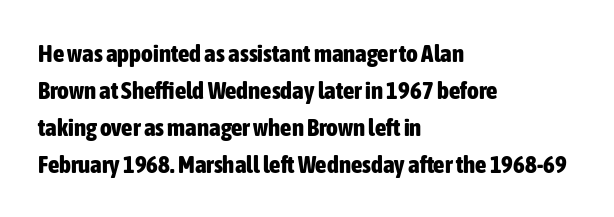
Q: Is the text bold? A: Yes.
Q: Is the text italic (slanted)? A: No, it is upright.
Q: Is the text underlined? A: No.
Q: How is the paragraph aligned? A: Left-aligned.
Q: Is the spacing between letters normal or unusually wide? A: Normal.
Q: Is the spacing between lines tight, normal or loose? A: Normal.
